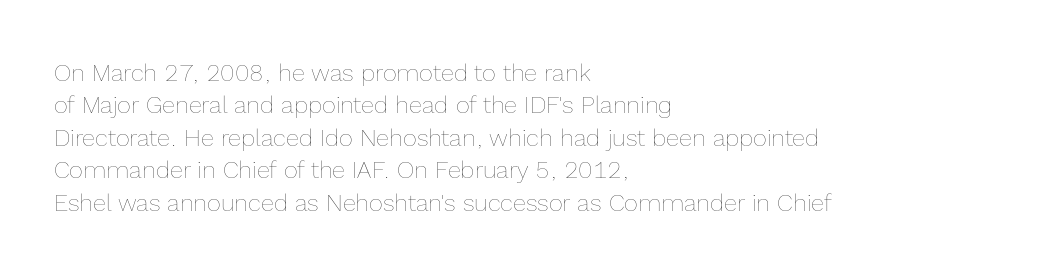
The typesetter chose a ragged-right arrangement here. In terms of letterspacing, this is plain default setting. Descenders hang freely into open space. A typesetter would call this leading conventional body-copy spacing. Stems and bowls with no extra thickness — not bold.
